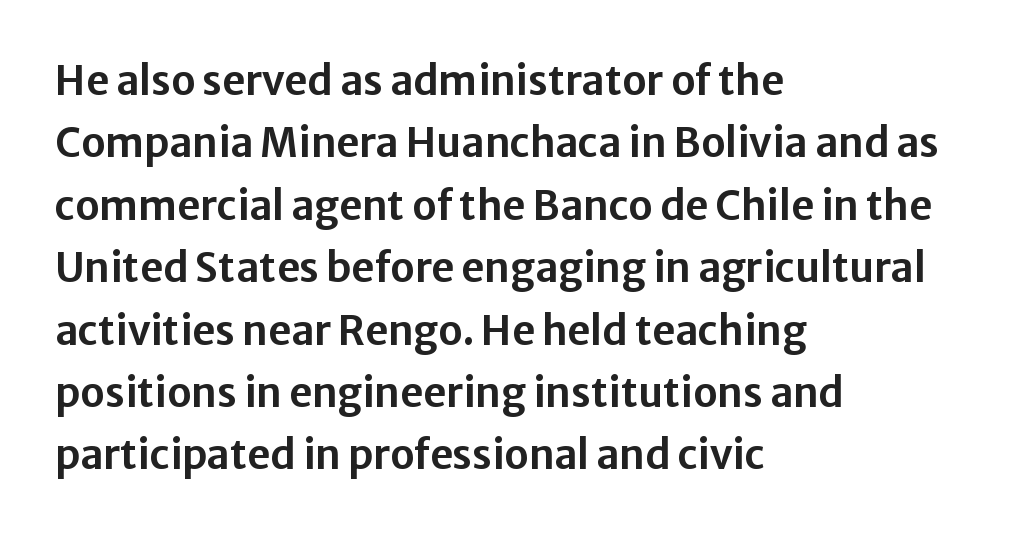
The rows are spaced the way most documents space them. These lines stack with their left ends in a neat column. Think of a printed novel: that variable character pitch is what you see here. The gap between lines stays unmarked. The type is set solid horizontally, with unmodified tracking. Nothing sits at the stroke ends, so this counts as sans-serif.
